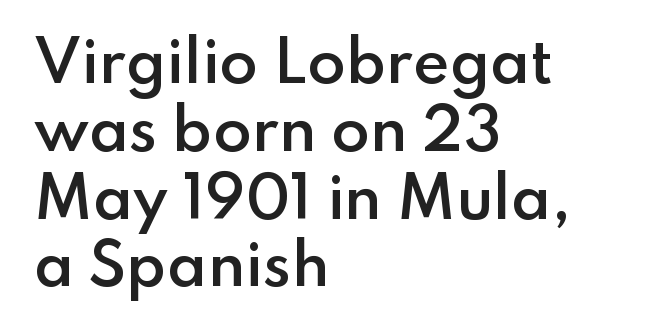
{"serif": "no", "italic": "no", "bold": "semi", "weight": "semibold", "width": "normal", "stroke_contrast": "low", "x_height": "small", "monospaced": "no", "underline": "no", "align": "left", "line_spacing_ratio": 1.21, "letter_spacing": "normal", "letter_spacing_em": 0.0, "glyph_px": 56}
